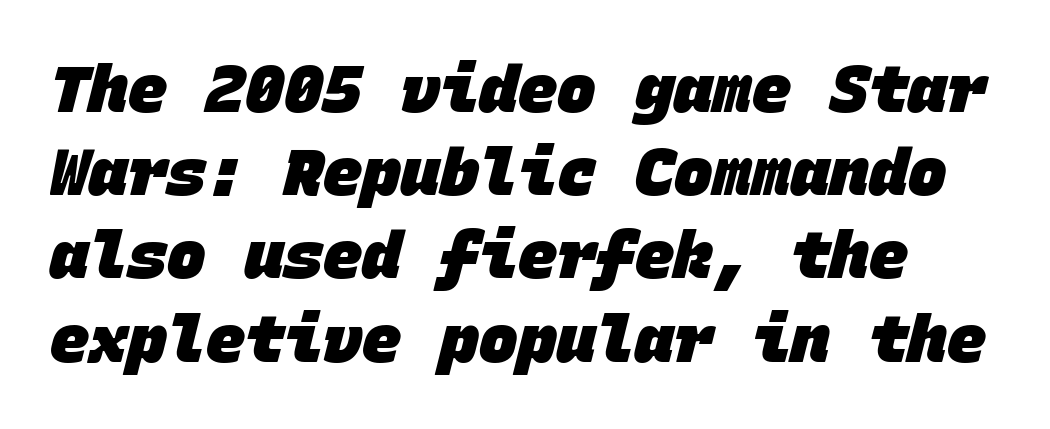
The image shows 65 px heavy sans-serif type, monospaced; set normal line spacing (1.28x), normal letter spacing, not underlined; low stroke contrast and a large x-height.
